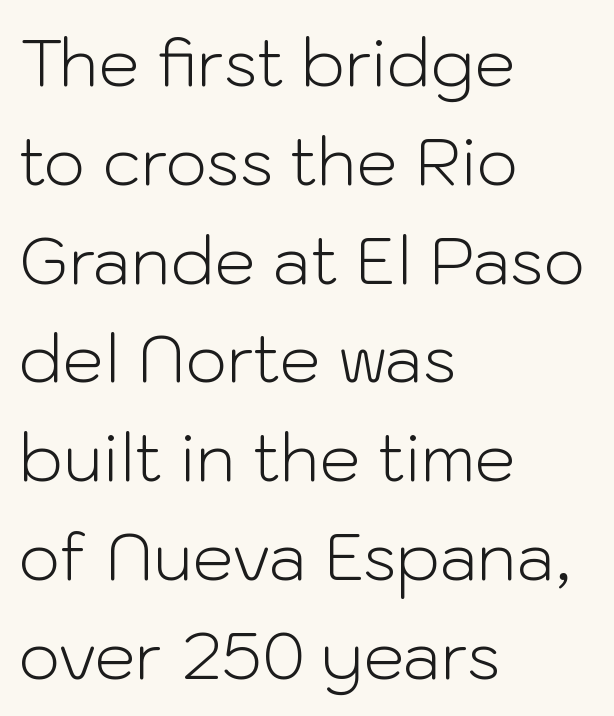
The line texture is even and compact thanks to regular tracking. You can tell it's not italic because the verticals are truly vertical. Has an underline been added? It has not. Do the characters align in a grid? No, the font is proportional.
